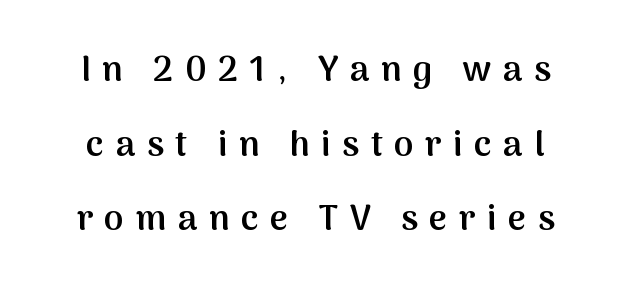
Q: Is the text bold? A: Semi-bold.
Q: Is the text italic (slanted)? A: No, it is upright.
Q: Is the typeface a serif or a sans-serif typeface? A: Sans-serif.
Q: Is the text underlined? A: No.
Q: Is the spacing between letters normal or unusually wide? A: Unusually wide.
Q: Is the spacing between lines tight, normal or loose? A: Loose.
Q: Width (condensed, normal, or wide)? A: Normal.
Q: Stroke contrast? A: Medium.
Q: x-height? A: Medium.
Q: Monospaced? A: No.
